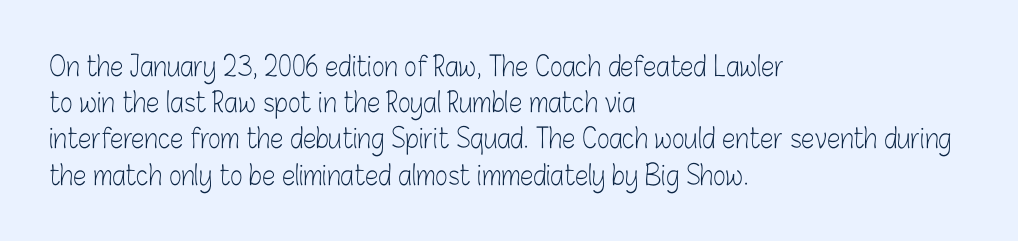
{"italic": "no", "bold": "no", "underline": "no", "align": "left", "line_spacing": "normal", "line_spacing_ratio": 1.34, "letter_spacing": "normal", "letter_spacing_em": 0.0, "glyph_px": 27}
